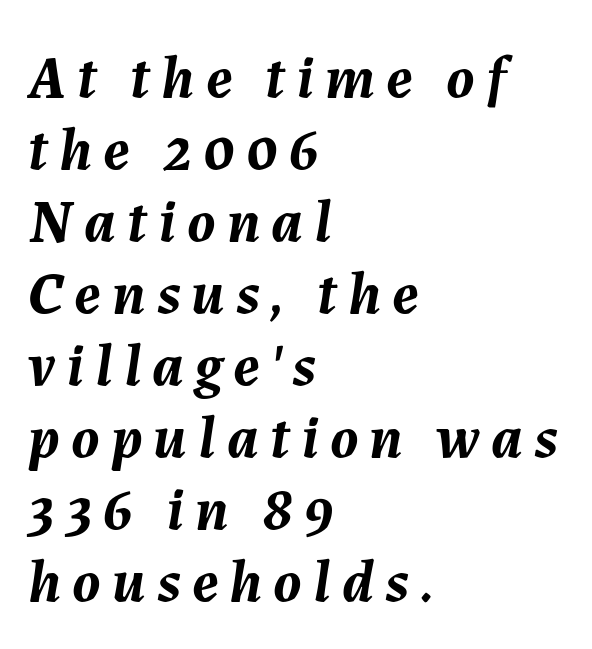
The typography opts for an oblique posture over an upright one. The space beneath each line is pristine and unruled. The typesetter chose a ragged-right arrangement here. The passage shown is typed in a proportional face where columns would drift.
